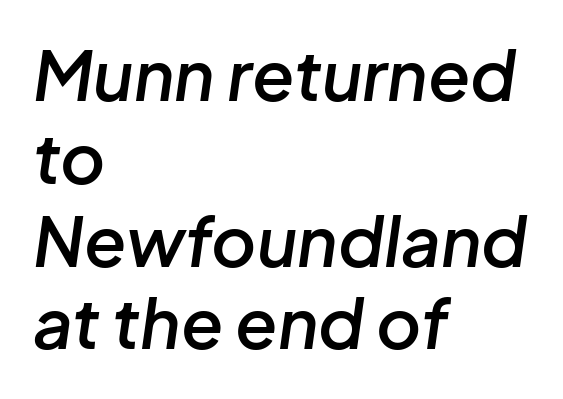
Compared with an ordinary text face, these strokes are moderately heavier — a semibold. Teacher's note: observe the even left margin — that is flush-left alignment. Looks like regular typesetting: each glyph gets only the width it needs. Standard letterfit; no display-style spreading of the glyphs. The passage shown leans; its letterforms are oblique. The space beneath each line is pristine and unruled.
